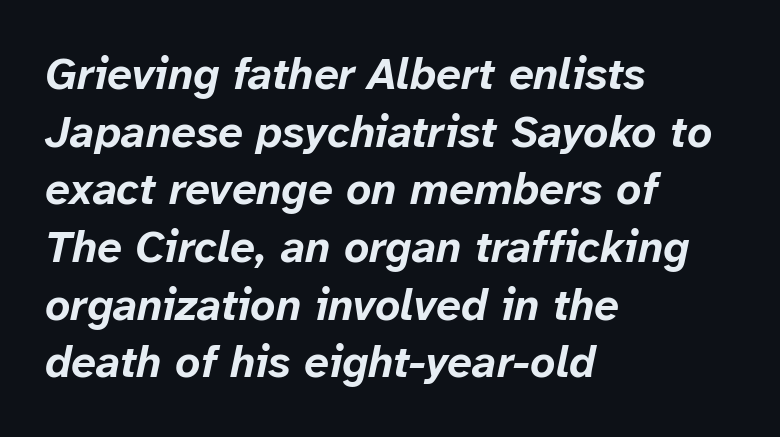
An italicized treatment has been applied to the whole sample. In terms of leading, this rendering sits right in the middle. Inter-character spacing is left at the font's built-in metrics. Left-aligned paragraph, ragged on the right. How heavy is the stroke? Heavy — this is a bold. Any mark beneath the type? The region is blank.
